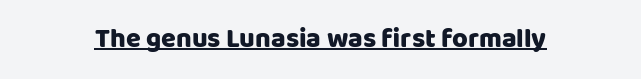
The image shows 27 px text type, upright; set centered, normal letter spacing, underlined.
